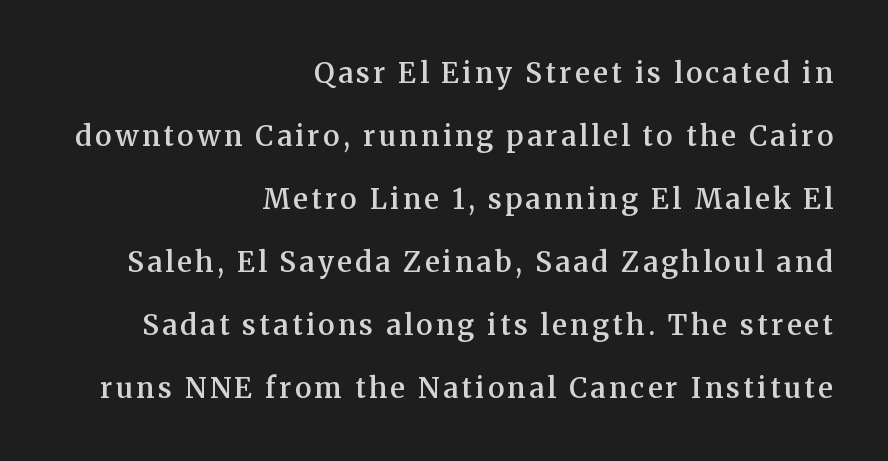
The image shows 28 px semibold serif type, upright; set right-aligned, loose line spacing (2.25x), not underlined; medium stroke contrast and a medium x-height.
